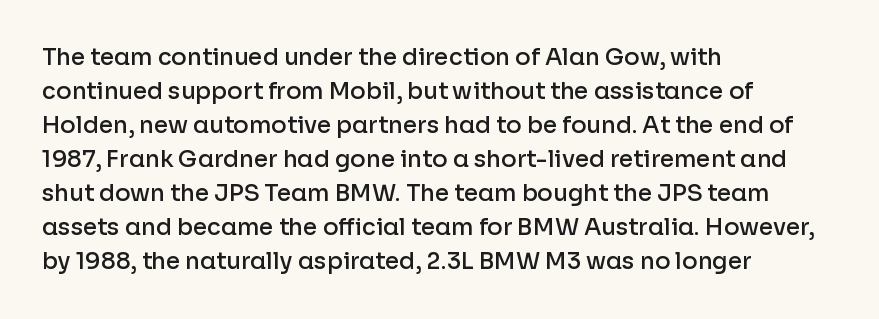
{"italic": "no", "bold": "semi", "underline": "no", "align": "left", "line_spacing": "normal", "line_spacing_ratio": 1.48, "letter_spacing": "normal", "letter_spacing_em": 0.0, "glyph_px": 23}
